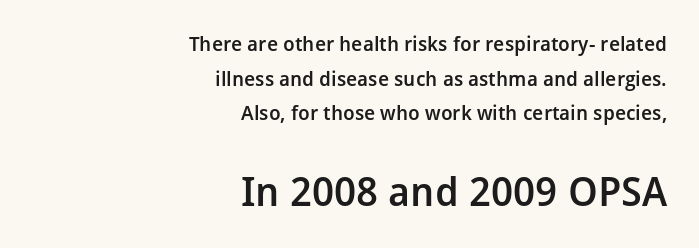
Font category for this specimen: sans-serif. In CSS terms this would be text-align: right. A typesetter would call this proportional, since set widths differ per character. This is the in-between weight designers call semibold or demi. The zone under the glyphs is completely vacant.
